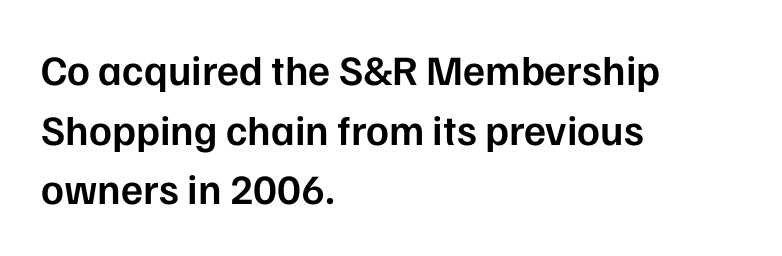
Q: Is the text bold? A: Semi-bold.
Q: Is the text italic (slanted)? A: No, it is upright.
Q: Is the typeface a serif or a sans-serif typeface? A: Sans-serif.
Q: Is the text underlined? A: No.
Q: How is the paragraph aligned? A: Left-aligned.
Q: Is the spacing between letters normal or unusually wide? A: Normal.
Q: Is the spacing between lines tight, normal or loose? A: Normal.
Q: Width (condensed, normal, or wide)? A: Normal.
Q: Stroke contrast? A: Low.
Q: x-height? A: Medium.
Q: Monospaced? A: No.
